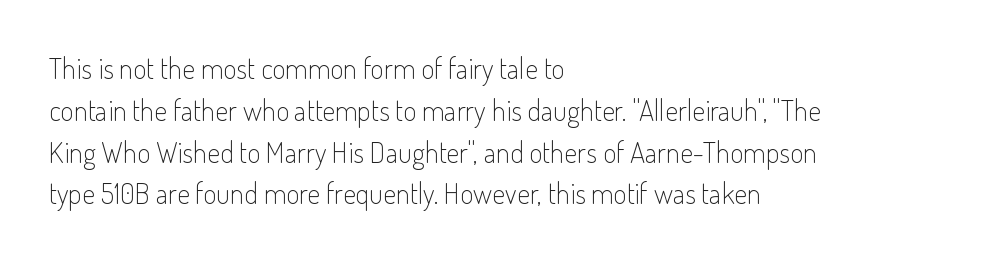
Do the characters align in a grid? No, the font is proportional. Caption: multi-line text, flush left, ragged right. Words appear dense and cohesive because spacing is normal. Successive baselines arrive at the customary interval. The letters look calm and open, with moderate or lighter stems.
